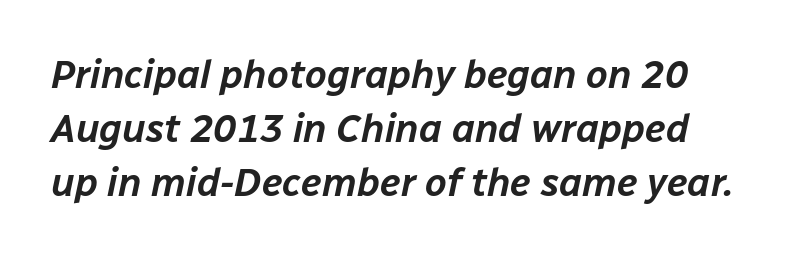
Q: Is the text italic (slanted)? A: Yes, it leans right by about 12 degrees.
Q: Is the text underlined? A: No.
Q: Is the spacing between letters normal or unusually wide? A: Normal.
Q: Is the spacing between lines tight, normal or loose? A: Normal.
Q: Width (condensed, normal, or wide)? A: Normal.
Q: Stroke contrast? A: Low.
Q: x-height? A: Medium.
Q: Monospaced? A: No.
